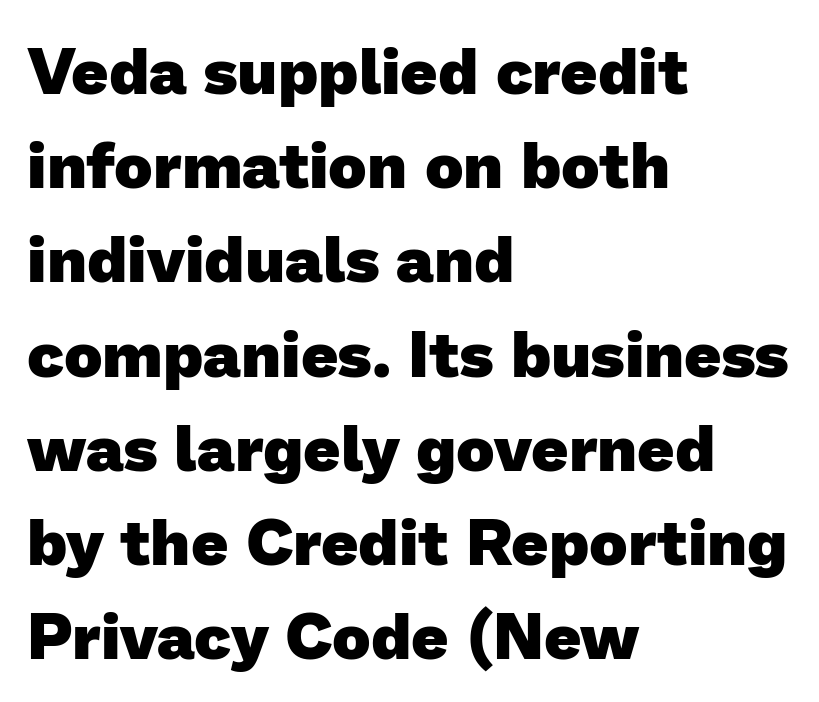
Horizontal alignment here is leftward, the default for most running prose. Summary of weight: heavy, a full bold. The space directly below the letters is spotless. This sample uses plain, unmodified letter spacing.
